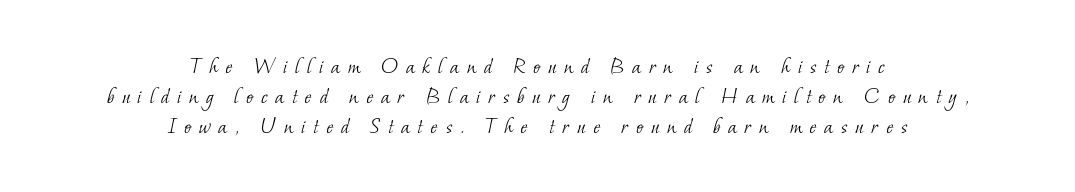
{"bold": "no", "underline": "no", "align": "center", "line_spacing": "normal", "line_spacing_ratio": 1.26, "letter_spacing": "wide", "letter_spacing_em": 0.32, "glyph_px": 24}
